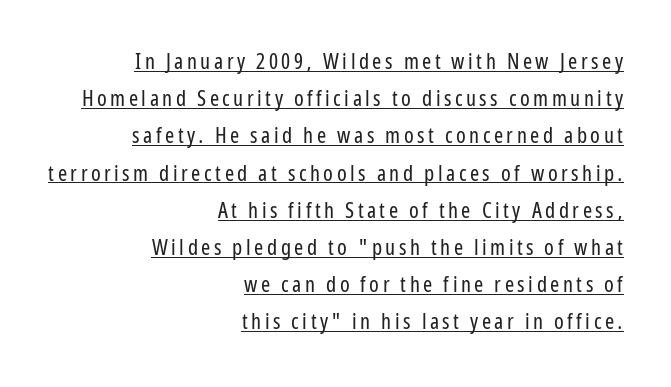
The text block is weighted toward the right margin, trailing off unevenly leftward. Do the letters lean? They stand straight. Does a line run under the words? Yes, clearly. The letterforms sit at book weight or below.
